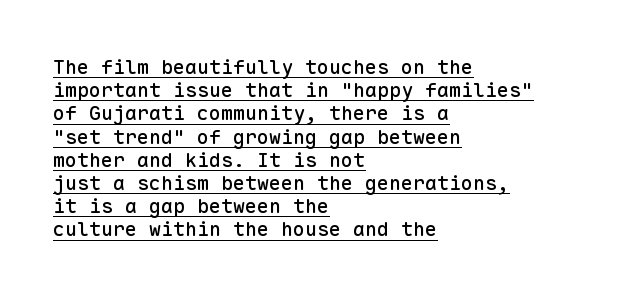
The image shows 20 px text type, upright; set left-aligned, line spacing 1.16x, normal letter spacing, underlined.
